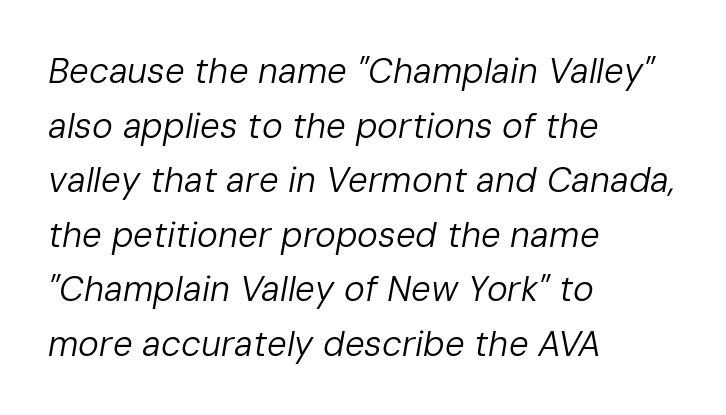
The image shows 35 px regular-weight type, italic (leaning right); set left-aligned, normal line spacing (1.56x), normal letter spacing, not underlined; low stroke contrast and a medium x-height.
